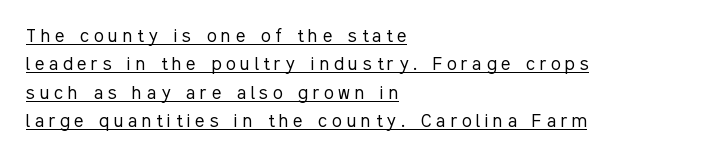
{"italic": "no", "bold": "no", "underline": "yes", "align": "left", "line_spacing": "normal", "line_spacing_ratio": 1.29, "letter_spacing": "wide", "letter_spacing_em": 0.22, "glyph_px": 22}
